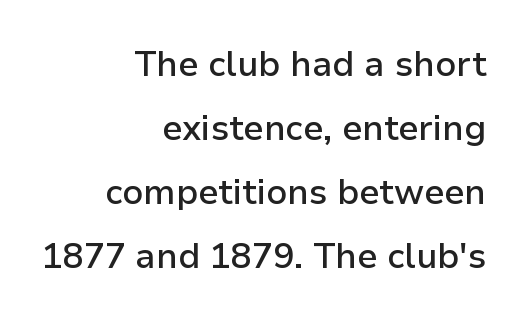
The image shows 35 px semibold sans-serif type, upright; set right-aligned, line spacing 1.83x, normal letter spacing, not underlined; low stroke contrast and a medium x-height.
